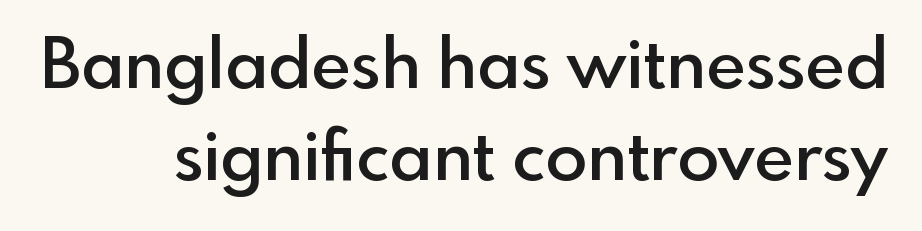
The image shows 69 px semibold sans-serif type, upright; set normal line spacing (1.33x), normal letter spacing, not underlined; a small x-height.
